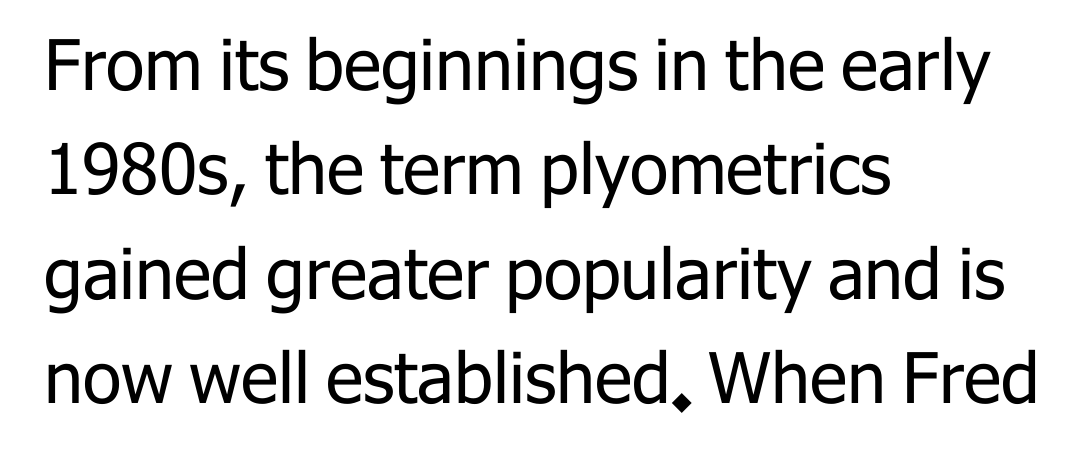
{"serif": "no", "italic": "no", "bold": "no", "weight": "regular", "width": "normal", "stroke_contrast": "low", "x_height": "medium", "monospaced": "no", "underline": "no", "align": "left", "line_spacing": "normal", "line_spacing_ratio": 1.49, "letter_spacing": "normal", "letter_spacing_em": 0.0, "glyph_px": 70}
